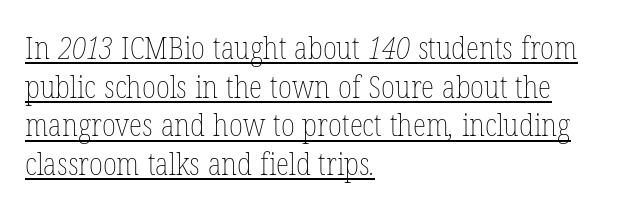
Note the varied advance widths — an 'i' is clearly narrower than an 'm'. Horizontally, the lines are justified to the leading edge only. No chunkiness to these letters — they're not bold. These lines keep a tight, regular rhythm from letter to letter. This block has exactly the height ordinary leading produces.
